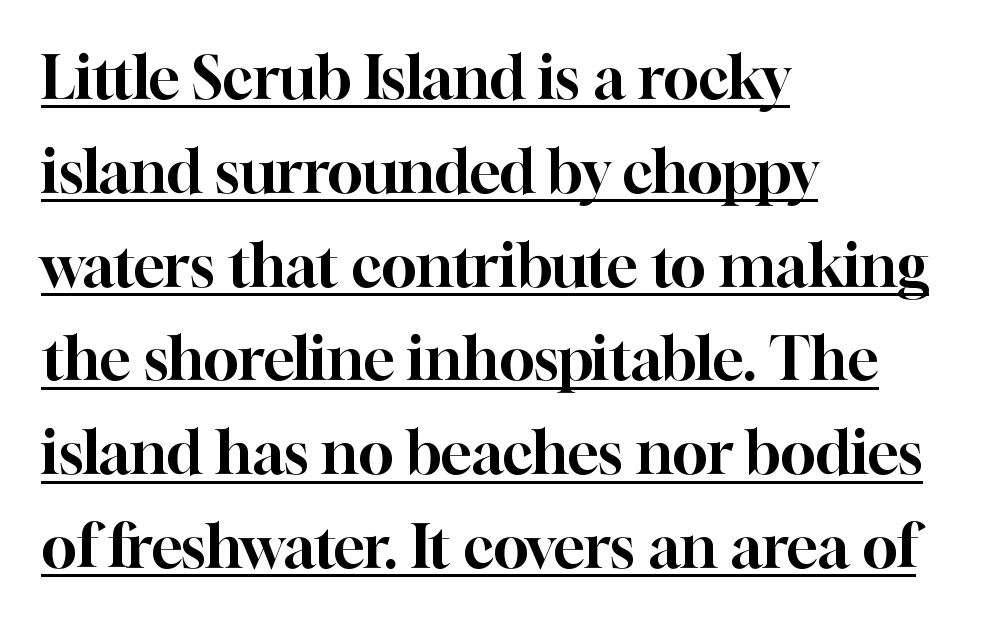
The image shows 59 px serif type, upright; set left-aligned, normal line spacing (1.59x), normal letter spacing, underlined; high stroke contrast and a medium x-height.
